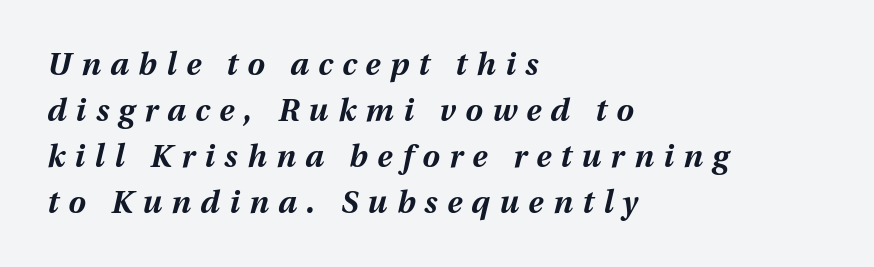
{"italic": "yes", "lean": "right", "slant_degrees": 12, "bold": "yes", "weight": "bold", "width": "normal", "stroke_contrast": "medium", "x_height": "medium", "monospaced": "no", "underline": "no", "align": "left", "line_spacing": "normal", "line_spacing_ratio": 1.48, "letter_spacing": "wide", "letter_spacing_em": 0.31, "glyph_px": 31}
